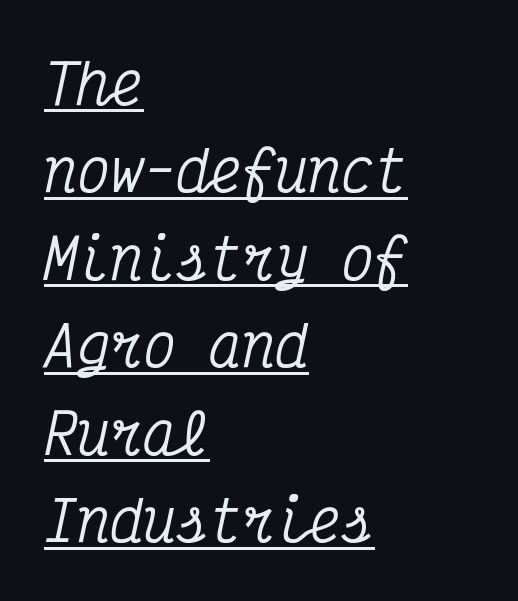
Beneath each row of characters lies a ruled line. These lines are rendered in a fixed-pitch font. The paragraph has a hard left edge and a soft right edge. Leading matches the norm, producing a regular column.
